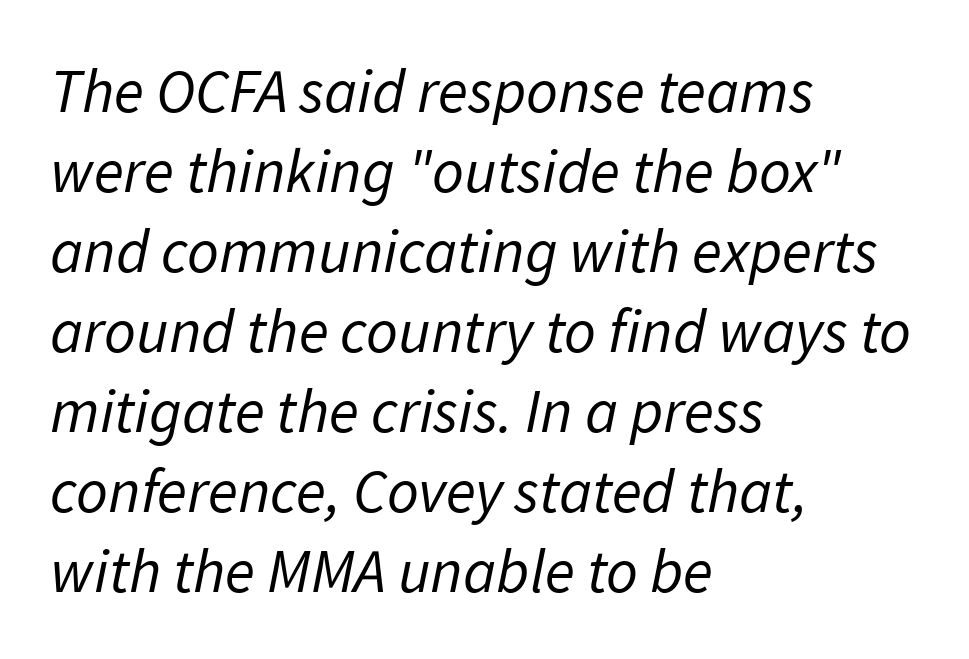
Q: Is the text bold? A: No.
Q: Is the typeface a serif or a sans-serif typeface? A: Sans-serif.
Q: Is the text underlined? A: No.
Q: How is the paragraph aligned? A: Left-aligned.
Q: Is the spacing between letters normal or unusually wide? A: Normal.
Q: Is the spacing between lines tight, normal or loose? A: Normal.
Q: Width (condensed, normal, or wide)? A: Normal.
Q: Stroke contrast? A: Low.
Q: x-height? A: Medium.
Q: Monospaced? A: No.
